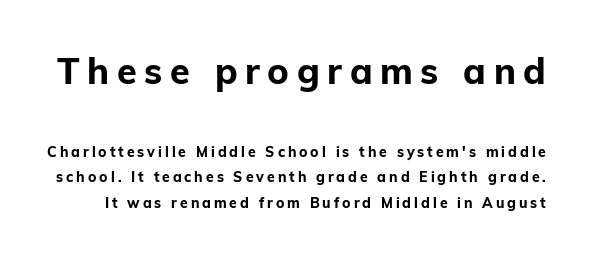
The image shows 36 px bold sans-serif type, upright; set line spacing 1.83x, unusually wide letter spacing (+0.21 em), not underlined; the first (top) block is 2.57x larger; low stroke contrast and a medium x-height.
